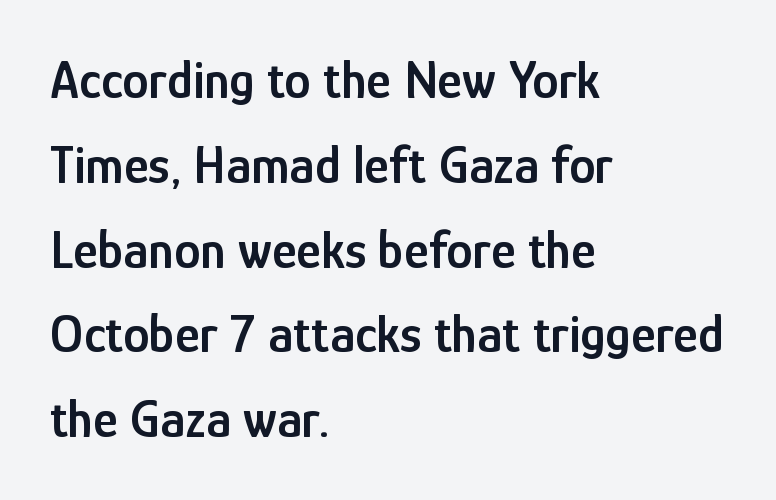
{"serif": "no", "italic": "no", "bold": "semi", "weight": "semibold", "width": "condensed", "stroke_contrast": "low", "x_height": "medium", "monospaced": "no", "underline": "no", "align": "left", "line_spacing": "normal", "line_spacing_ratio": 1.6, "letter_spacing": "normal", "letter_spacing_em": 0.0, "glyph_px": 53}
